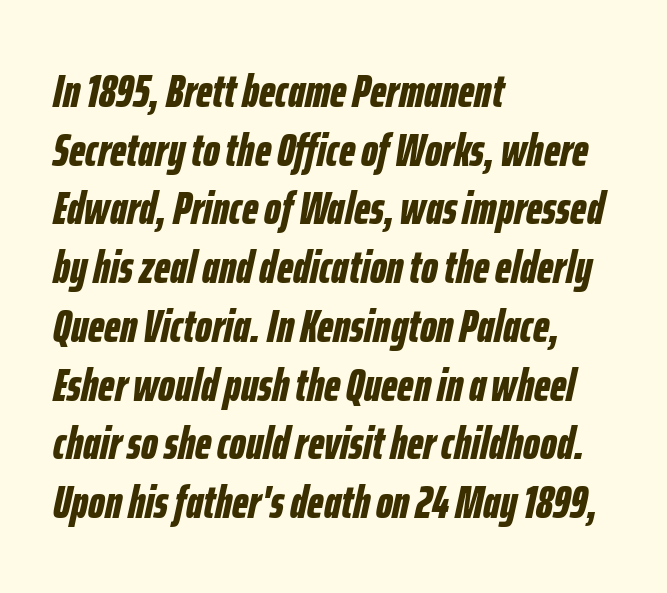
Q: Is the text bold? A: Yes.
Q: Is the text italic (slanted)? A: Yes, it leans right by about 12 degrees.
Q: Is the text underlined? A: No.
Q: How is the paragraph aligned? A: Left-aligned.
Q: Is the spacing between letters normal or unusually wide? A: Normal.
Q: Is the spacing between lines tight, normal or loose? A: Normal.
Q: Width (condensed, normal, or wide)? A: Condensed.
Q: Stroke contrast? A: Low.
Q: x-height? A: Medium.
Q: Monospaced? A: No.
